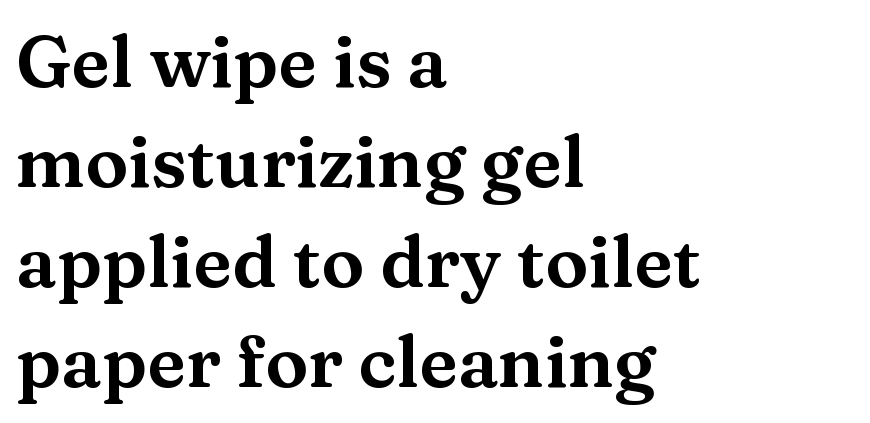
Q: Is the text italic (slanted)? A: No, it is upright.
Q: Is the typeface a serif or a sans-serif typeface? A: Serif.
Q: Is the text underlined? A: No.
Q: How is the paragraph aligned? A: Left-aligned.
Q: Is the spacing between letters normal or unusually wide? A: Normal.
Q: Is the spacing between lines tight, normal or loose? A: Normal.
Q: Width (condensed, normal, or wide)? A: Wide.
Q: Stroke contrast? A: Medium.
Q: x-height? A: Medium.
Q: Monospaced? A: No.
